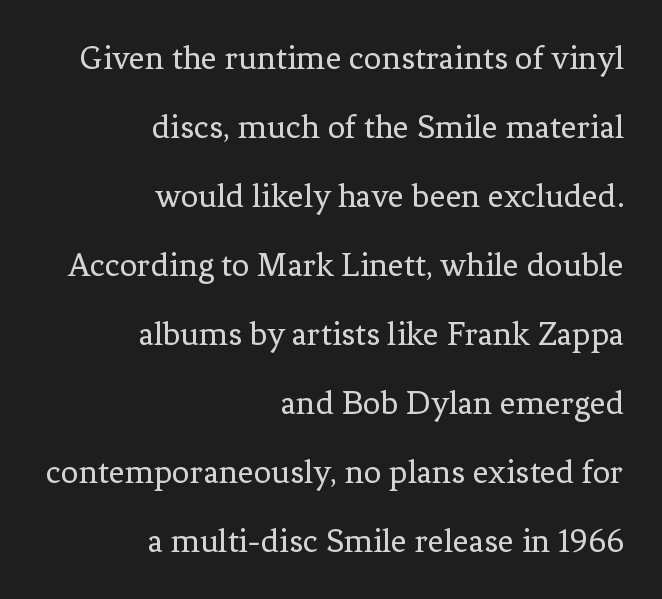
What's the leading like? Stretched, with rows far apart. Unlike italic type, these characters show no tilt at all. Little horizontal feet cap the strokes, marking this as serif type. You could not count columns in this text — the font is proportionally spaced. Observe the ordinary spacing: letters are neighbours, not strangers. Descenders are the only things crossing below the line.
